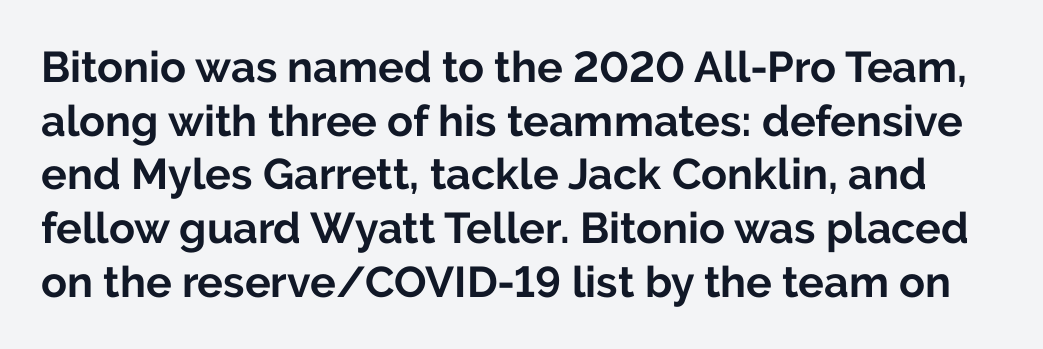
Underline: absent. It's the straight-up-and-down kind of type. Compared with typical paragraphs, the rows here are spaced about the same. Each letter keeps its own natural width here, so spacing adapts to shape. To sum up the face: it is a sans, with no serifs.
